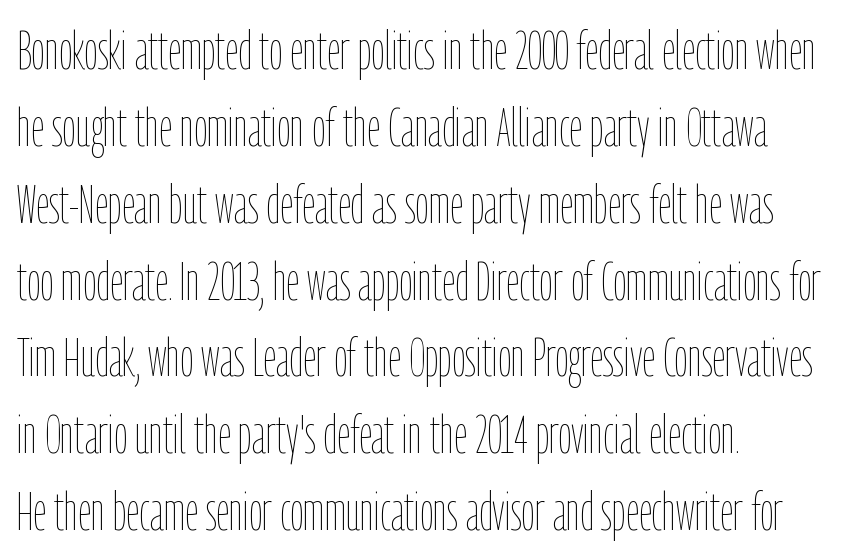
Q: Is the text bold? A: No.
Q: Is the text italic (slanted)? A: No, it is upright.
Q: Is the text underlined? A: No.
Q: How is the paragraph aligned? A: Left-aligned.
Q: Is the spacing between letters normal or unusually wide? A: Normal.
Q: Is the spacing between lines tight, normal or loose? A: Normal.
Q: Width (condensed, normal, or wide)? A: Condensed.
Q: Stroke contrast? A: Low.
Q: x-height? A: Medium.
Q: Monospaced? A: No.
